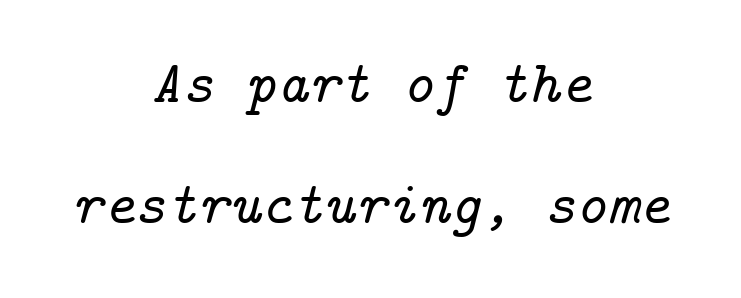
A typesetter would call this leading open, well beyond the default. These lines are composed in type with serifs. Notice how the passage keeps no hard edge, just a central spine. This rendering features lettering with no underline. Inter-character spacing is left at the font's built-in metrics. The axis of the letterforms is tilted away from vertical.
